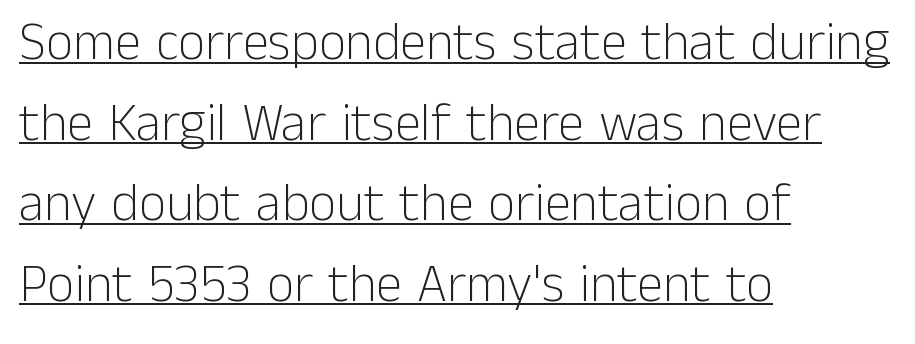
Q: Is the text bold? A: No.
Q: Is the text italic (slanted)? A: No, it is upright.
Q: Is the typeface a serif or a sans-serif typeface? A: Sans-serif.
Q: Is the text underlined? A: Yes.
Q: How is the paragraph aligned? A: Left-aligned.
Q: Is the spacing between letters normal or unusually wide? A: Normal.
Q: Is the spacing between lines tight, normal or loose? A: Normal.
Q: Width (condensed, normal, or wide)? A: Normal.
Q: Stroke contrast? A: Low.
Q: x-height? A: Medium.
Q: Monospaced? A: No.
